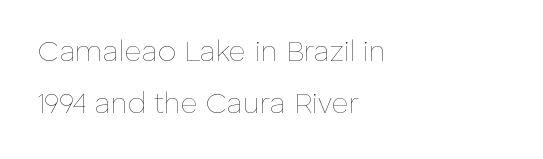
Q: Is the text bold? A: No.
Q: Is the text italic (slanted)? A: No, it is upright.
Q: Is the text underlined? A: No.
Q: How is the paragraph aligned? A: Left-aligned.
Q: Is the spacing between letters normal or unusually wide? A: Normal.
Q: Width (condensed, normal, or wide)? A: Normal.
Q: Stroke contrast? A: Low.
Q: x-height? A: Medium.
Q: Monospaced? A: No.
